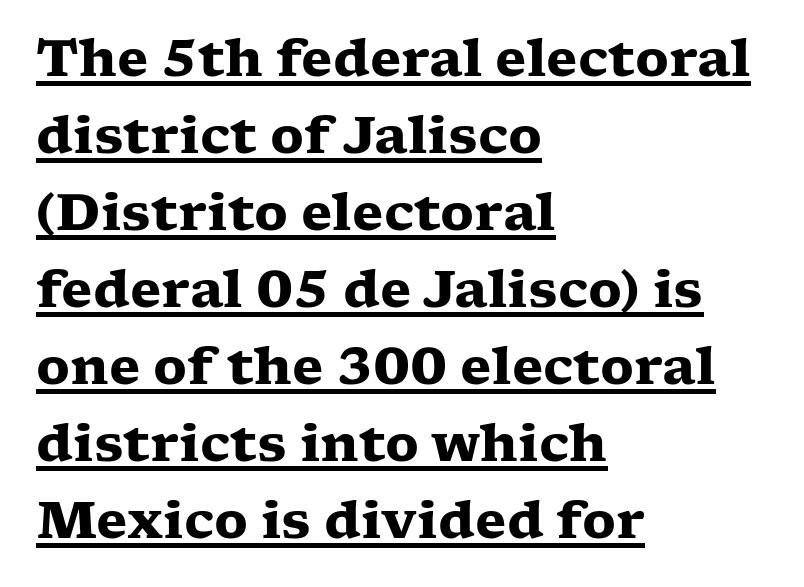
Regarding leading, the lines here are spaced in the standard way. Compared with a centered layout, this one pins lines to the left instead. What weight is shown? A full bold with thick strokes. Serif or sans? Serif — the stroke terminals have little feet.
